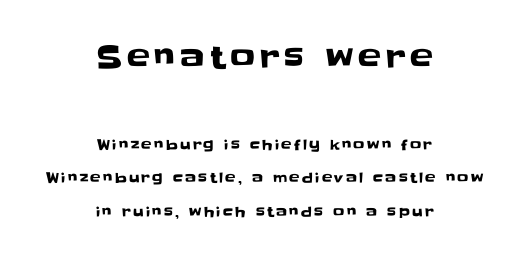
Type size steps down from the first block to the second. The lettering stays uniformly vertical, giving the passage a roman look. The face used here is proportionally spaced, like ordinary book or web type. Check the space under the baseline: it is left empty. Does the copy run flush right? No — it is centered line by line.
